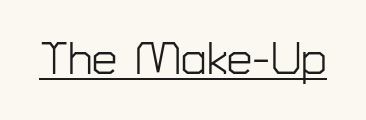
In terms of letterform style, serifs are entirely absent. Here the designer chose a conventional face with non-uniform glyph widths. Compared with a typical body face, this is equally light or lighter still. Students, note that the glyphs here touch the page at normal intervals. Style check: upright.
